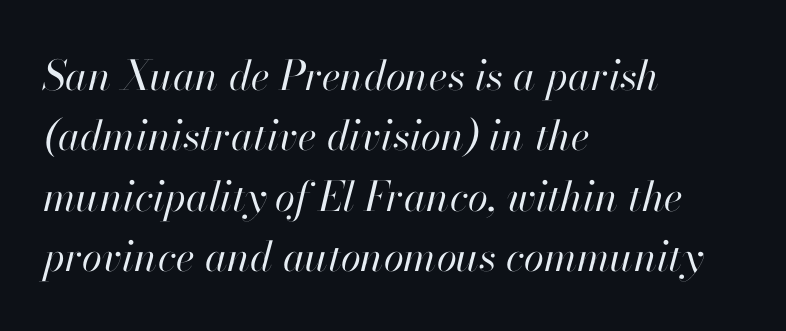
This is not heavy type; no bold has been used. Do the characters align in a grid? No, the font is proportional. The zone under the glyphs is completely vacant. Caption: multi-line text, flush left, ragged right. Spacing between characters is what you'd get straight out of the box. It's the slanting kind of type.
